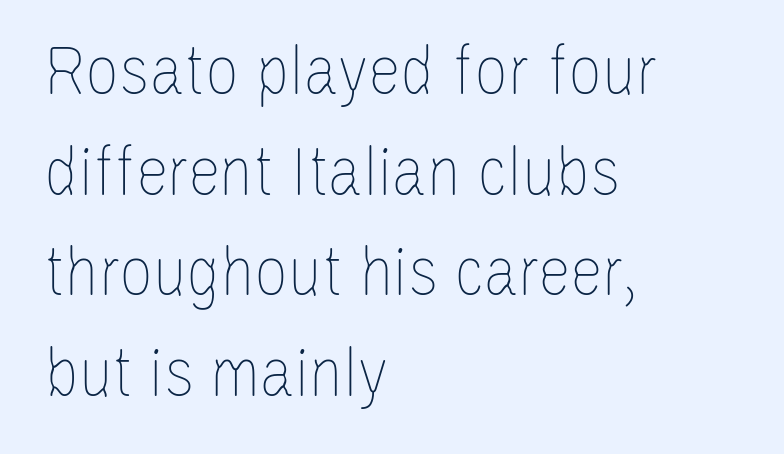
{"italic": "no", "bold": "no", "weight": "thin", "width": "condensed", "stroke_contrast": "low", "x_height": "large", "monospaced": "no", "underline": "no", "align": "left", "line_spacing": "normal", "line_spacing_ratio": 1.36, "letter_spacing": "normal", "letter_spacing_em": 0.0, "glyph_px": 74}
